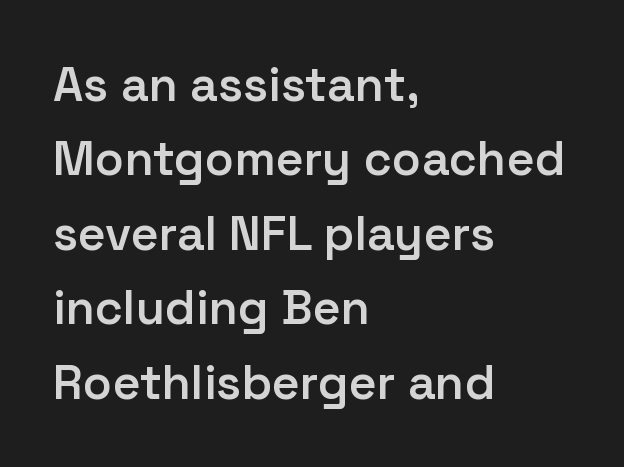
Left-aligned paragraph, ragged on the right. Rows of type keep a routine distance in the vertical direction. This rendering features lettering with no underline. The passage shown is semibold, sitting just below true bold. Style check: upright. What kind of face is this? One without serifs — a sans.
